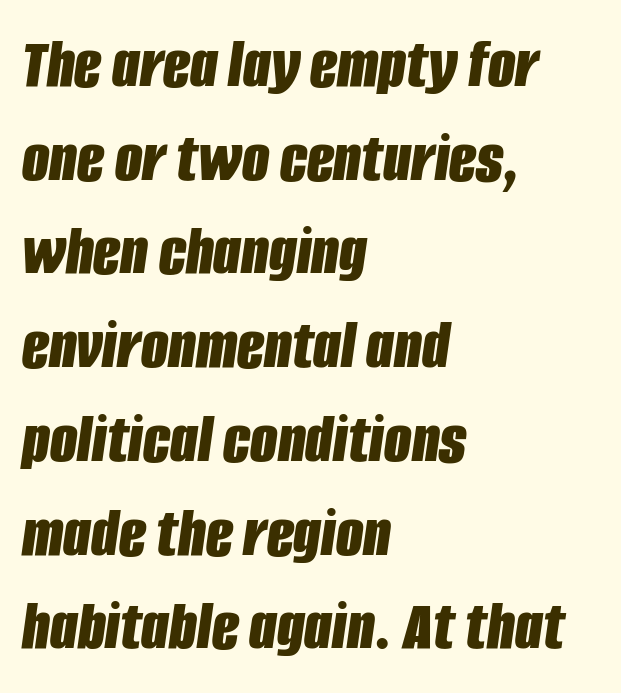
{"italic": "yes", "lean": "right", "slant_degrees": 8, "bold": "yes", "weight": "bold", "width": "condensed", "stroke_contrast": "low", "x_height": "large", "monospaced": "no", "underline": "no", "align": "left", "line_spacing": "normal", "line_spacing_ratio": 1.32, "letter_spacing": "normal", "letter_spacing_em": 0.0, "glyph_px": 71}
